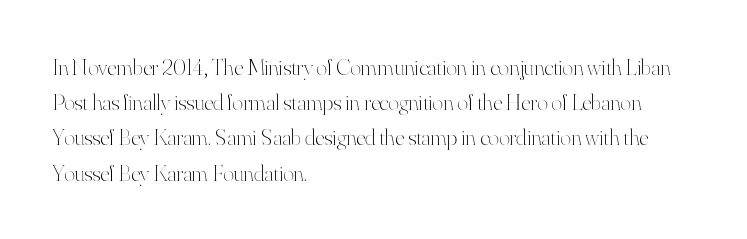
The image shows 23 px text type, upright; set left-aligned, normal line spacing (1.53x), normal letter spacing, not underlined.
